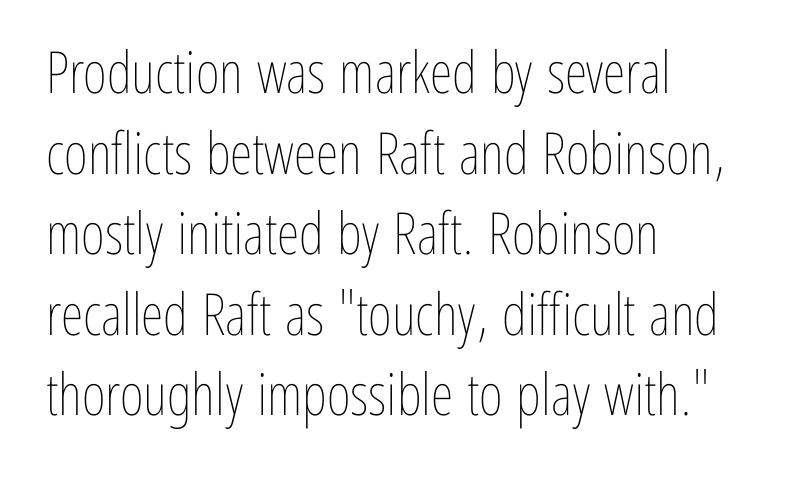
The image shows 58 px thin, condensed type, upright; set left-aligned, normal line spacing (1.39x), normal letter spacing, not underlined; low stroke contrast and a medium x-height.
